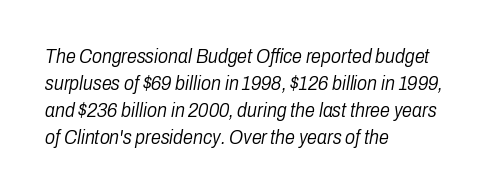
The rendering anchors every line to the left-hand side. This is not heavy type; no bold has been used. Is the type slanted? Yes — the strokes lean at a clear angle. Nobody touched the tracking dial on this one. The passage shown is not underscored anywhere.
